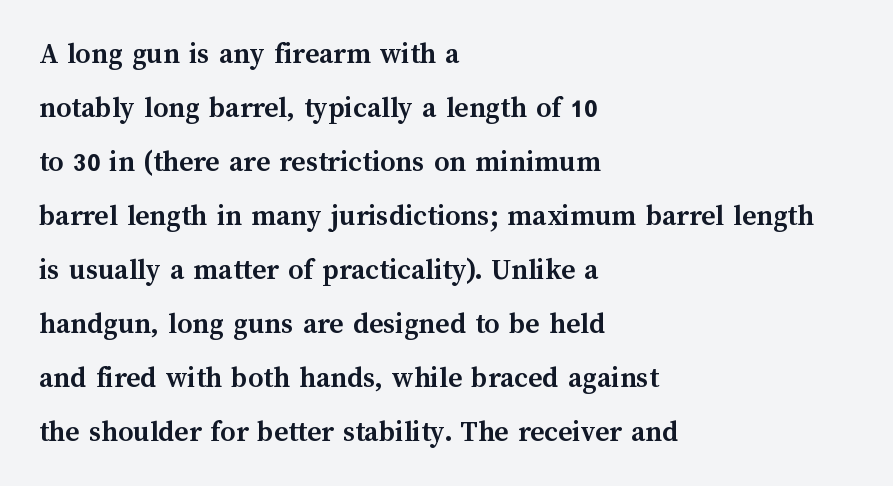
The image shows 30 px semibold type, upright; set left-aligned, line spacing 1.8x, normal letter spacing, not underlined; medium stroke contrast and a medium x-height.
